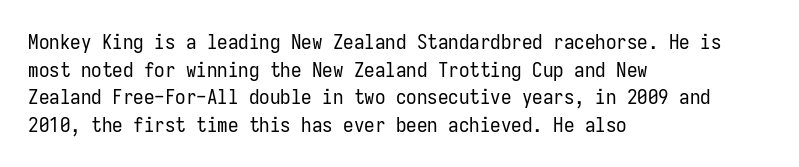
Every stem runs plumb, perpendicular to the baseline. Leftover space on each line is placed entirely after the last word. Check the space under the baseline: it is left empty. This reads as an unemphasized weight, regular at the heaviest. Caption: standard tracking, unaltered.
